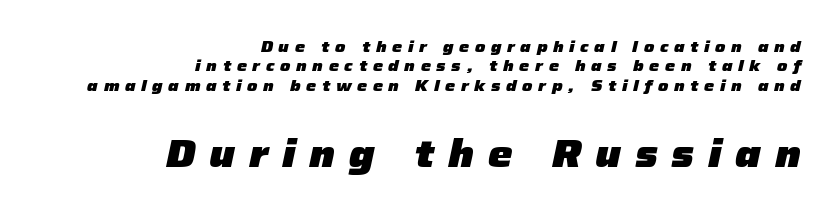
{"italic": "yes", "lean": "right", "slant_degrees": 12, "bold": "yes", "weight": "heavy", "width": "normal", "stroke_contrast": "low", "x_height": "medium", "monospaced": "no", "underline": "no", "align": "right", "line_spacing_ratio": 1.21, "letter_spacing": "wide", "letter_spacing_em": 0.35, "larger_block": "second", "size_ratio": 2.44, "glyph_px": 39}
